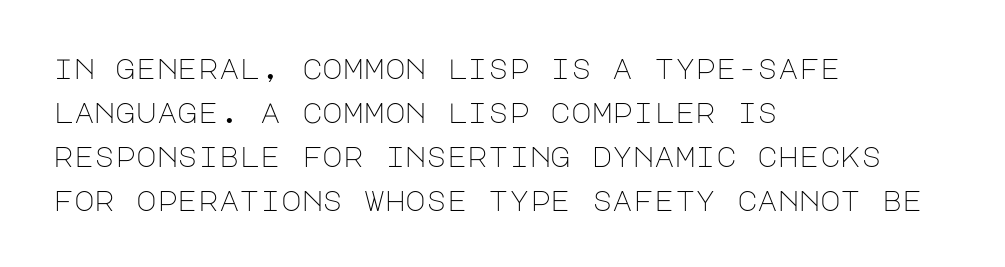
Q: Is the text bold? A: No.
Q: Is the text italic (slanted)? A: No, it is upright.
Q: Is the typeface a serif or a sans-serif typeface? A: Sans-serif.
Q: Is the text underlined? A: No.
Q: How is the paragraph aligned? A: Left-aligned.
Q: Is the spacing between letters normal or unusually wide? A: Normal.
Q: Is the spacing between lines tight, normal or loose? A: Normal.
Q: Width (condensed, normal, or wide)? A: Normal.
Q: Stroke contrast? A: Low.
Q: x-height? A: Large.
